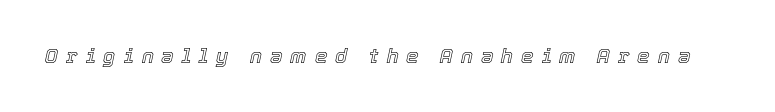
The face used here is rendered with a markedly widened letterfit. Observe the lean: these are italic letterforms. Descender tails drop into unmarked territory.
